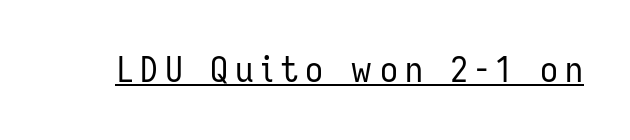
Q: Is the text bold? A: No.
Q: Is the text italic (slanted)? A: No, it is upright.
Q: Is the typeface a serif or a sans-serif typeface? A: Sans-serif.
Q: Is the text underlined? A: Yes.
Q: Width (condensed, normal, or wide)? A: Condensed.
Q: Stroke contrast? A: Low.
Q: x-height? A: Medium.
Q: Monospaced? A: No.
